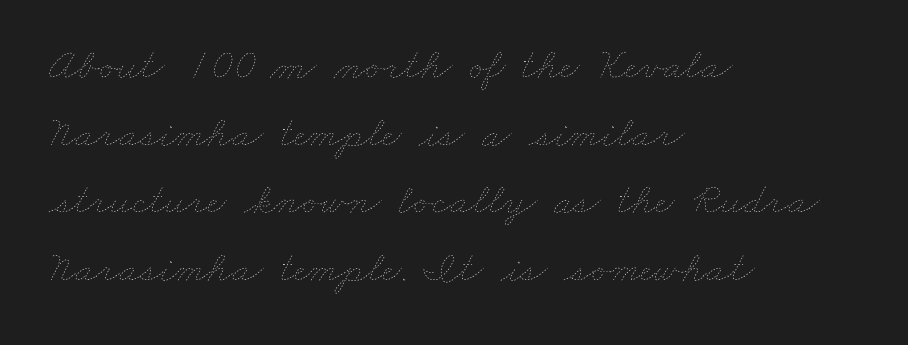
The image shows 43 px thin, wide type; set left-aligned, normal line spacing (1.57x), normal letter spacing, not underlined; low stroke contrast and a small x-height.
